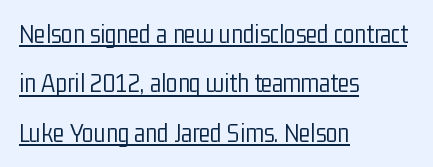
The image shows 27 px text type, upright; set left-aligned, line spacing 1.83x, normal letter spacing, underlined.
